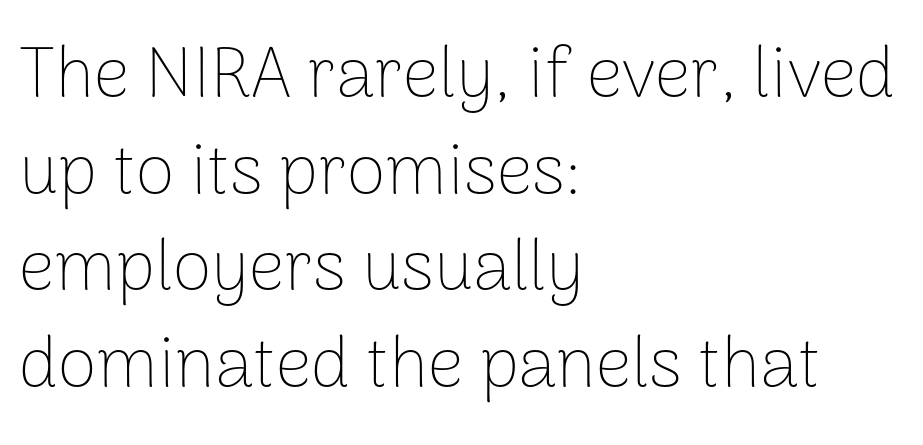
The image shows 71 px thin sans-serif type, upright; set left-aligned, normal line spacing (1.36x), normal letter spacing, not underlined; low stroke contrast and a medium x-height.
